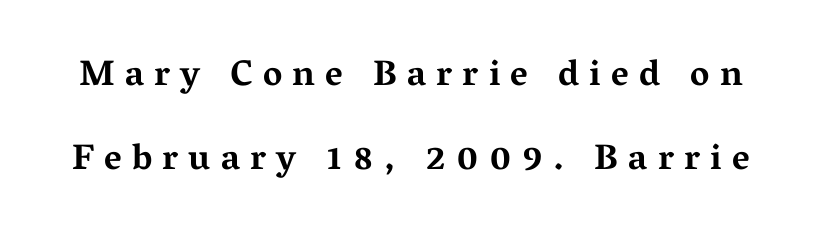
Q: Is the text bold? A: Yes.
Q: Is the text italic (slanted)? A: No, it is upright.
Q: Is the typeface a serif or a sans-serif typeface? A: Serif.
Q: Is the text underlined? A: No.
Q: Is the spacing between letters normal or unusually wide? A: Unusually wide.
Q: Is the spacing between lines tight, normal or loose? A: Loose.
Q: Width (condensed, normal, or wide)? A: Wide.
Q: Stroke contrast? A: Medium.
Q: x-height? A: Medium.
Q: Monospaced? A: No.
